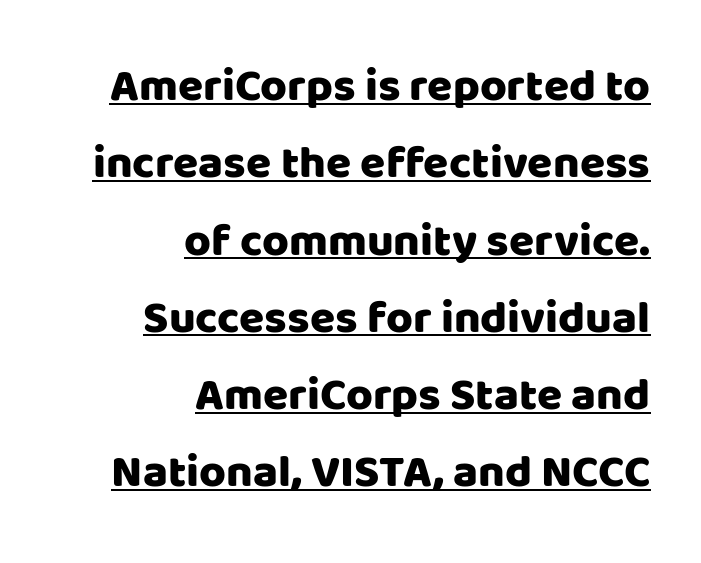
The image shows 46 px sans-serif type, upright; set right-aligned, normal line spacing (1.68x), normal letter spacing, underlined; low stroke contrast and a large x-height.
